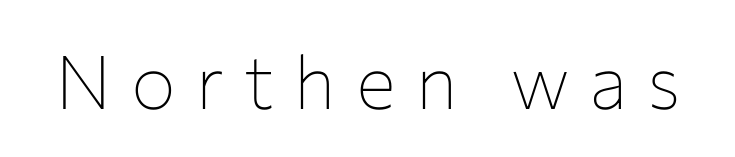
Q: Is the text bold? A: No.
Q: Is the text italic (slanted)? A: No, it is upright.
Q: Is the typeface a serif or a sans-serif typeface? A: Sans-serif.
Q: Is the text underlined? A: No.
Q: Is the spacing between letters normal or unusually wide? A: Unusually wide.
Q: Width (condensed, normal, or wide)? A: Normal.
Q: Stroke contrast? A: Low.
Q: x-height? A: Medium.
Q: Monospaced? A: No.
